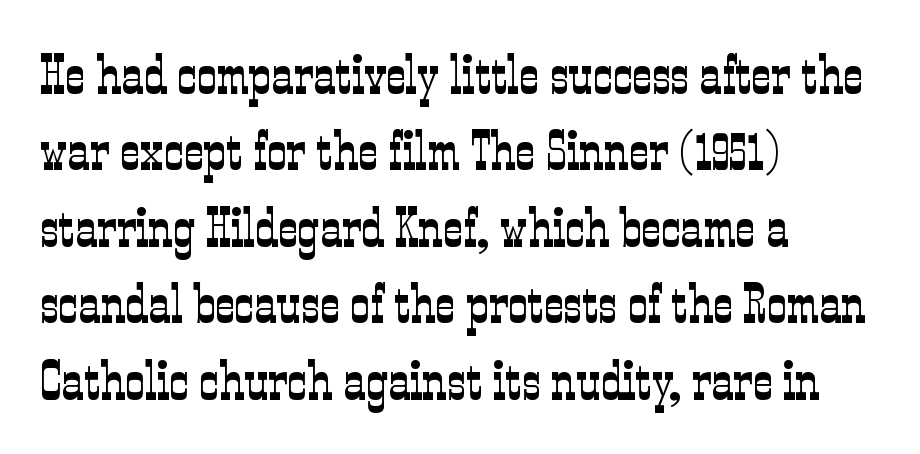
{"serif": "yes", "italic": "no", "bold": "no", "weight": "light", "width": "condensed", "stroke_contrast": "low", "x_height": "medium", "monospaced": "no", "underline": "no", "align": "left", "line_spacing": "normal", "line_spacing_ratio": 1.39, "letter_spacing": "normal", "letter_spacing_em": 0.0, "glyph_px": 55}
